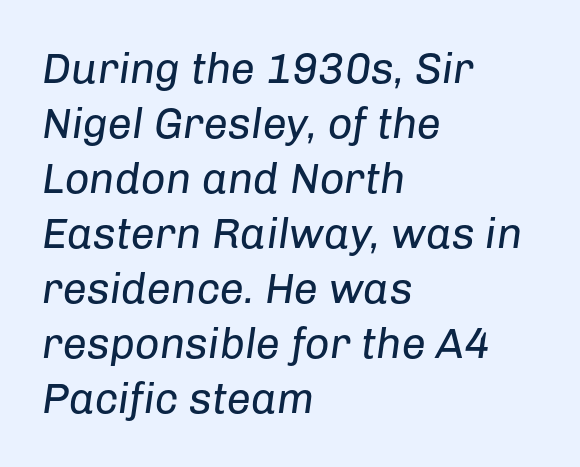
Q: Is the text bold? A: No.
Q: Is the text italic (slanted)? A: Yes, it leans right by about 8 degrees.
Q: Is the text underlined? A: No.
Q: How is the paragraph aligned? A: Left-aligned.
Q: Is the spacing between letters normal or unusually wide? A: Normal.
Q: Is the spacing between lines tight, normal or loose? A: Normal.
Q: Width (condensed, normal, or wide)? A: Normal.
Q: Stroke contrast? A: Low.
Q: x-height? A: Medium.
Q: Monospaced? A: No.
